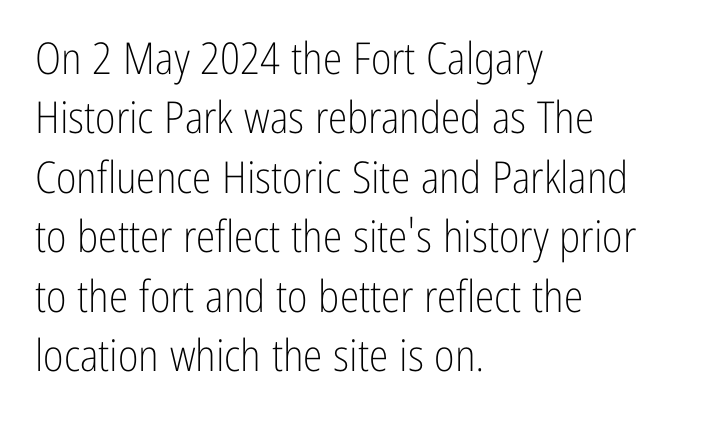
Line starts are locked; line ends wander. Does the leading feel generous? No, just average. The passage shown is typed in a proportional face where columns would drift. The font is comparable to plain body text, perhaps lighter.
